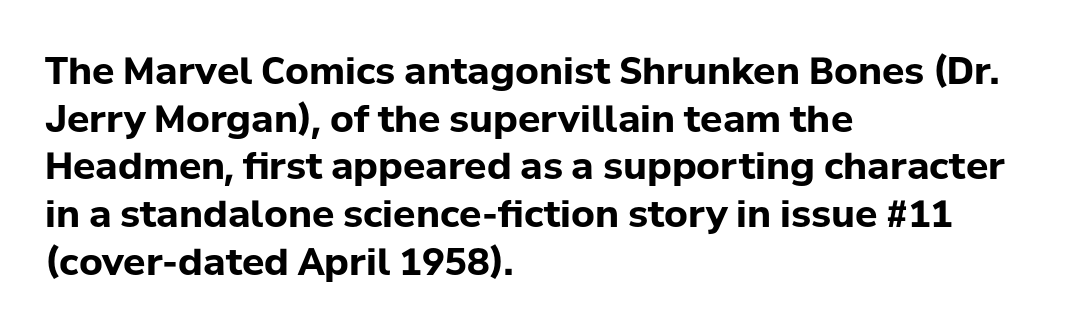
{"serif": "no", "italic": "no", "bold": "yes", "weight": "bold", "width": "normal", "stroke_contrast": "low", "x_height": "medium", "monospaced": "no", "underline": "no", "align": "left", "line_spacing": "normal", "line_spacing_ratio": 1.29, "letter_spacing": "normal", "letter_spacing_em": 0.0, "glyph_px": 37}
